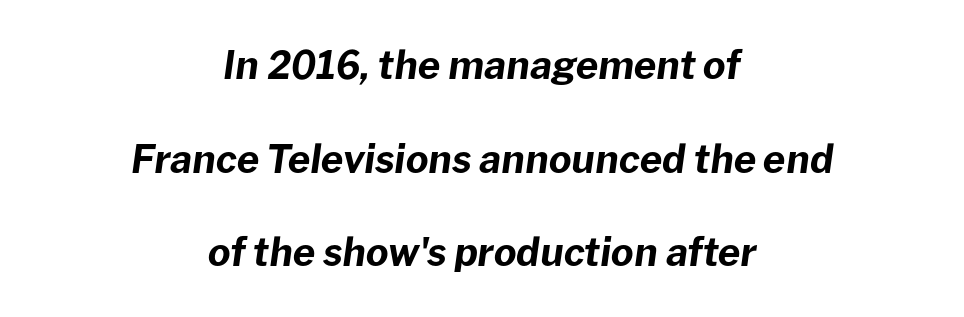
The lines are spread far apart with generous leading. Just letters on the line, the space beneath them empty. The letters are slanted; this is an italic face. Both edges are ragged and mirror each other, which tells us the setting is centered.
